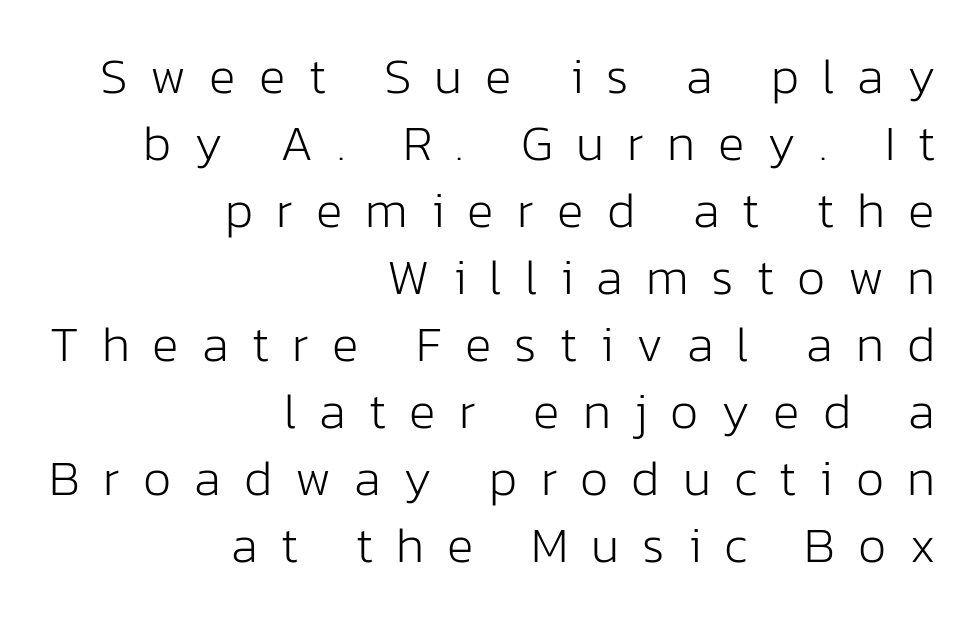
{"serif": "no", "italic": "no", "bold": "no", "weight": "light", "width": "normal", "stroke_contrast": "low", "x_height": "medium", "monospaced": "no", "underline": "no", "align": "right", "line_spacing": "normal", "line_spacing_ratio": 1.34, "letter_spacing": "wide", "letter_spacing_em": 0.46, "glyph_px": 50}
